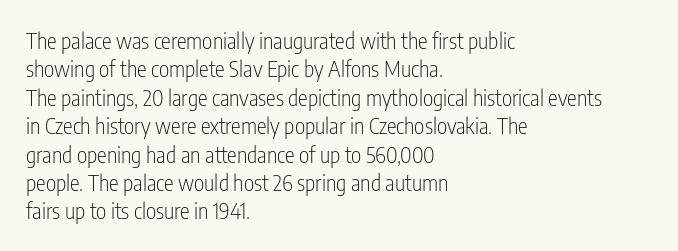
Q: Is the text bold? A: No.
Q: Is the text italic (slanted)? A: No, it is upright.
Q: Is the text underlined? A: No.
Q: How is the paragraph aligned? A: Left-aligned.
Q: Is the spacing between letters normal or unusually wide? A: Normal.
Q: Is the spacing between lines tight, normal or loose? A: Normal.
